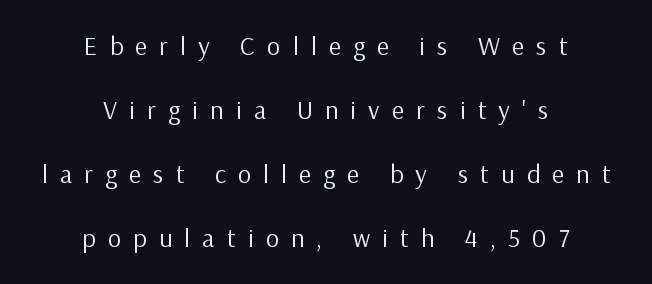
The letterforms stand isolated, each surrounded by extra space. Stems here are at most as thick as an everyday book face. The space directly below the letters is spotless. The lines are spread far apart with generous leading. The typography opts for an upright posture over an oblique one.
